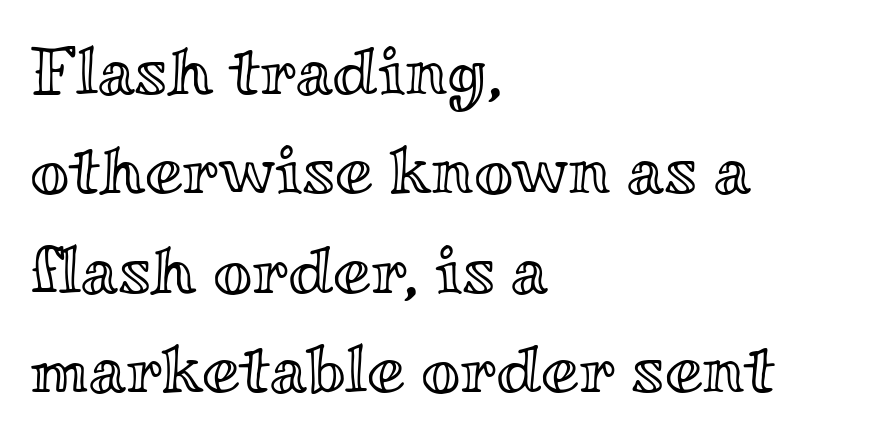
Q: Is the text italic (slanted)? A: No, it is upright.
Q: Is the text underlined? A: No.
Q: How is the paragraph aligned? A: Left-aligned.
Q: Is the spacing between letters normal or unusually wide? A: Normal.
Q: Is the spacing between lines tight, normal or loose? A: Normal.
Q: Width (condensed, normal, or wide)? A: Wide.
Q: x-height? A: Small.
Q: Monospaced? A: No.
